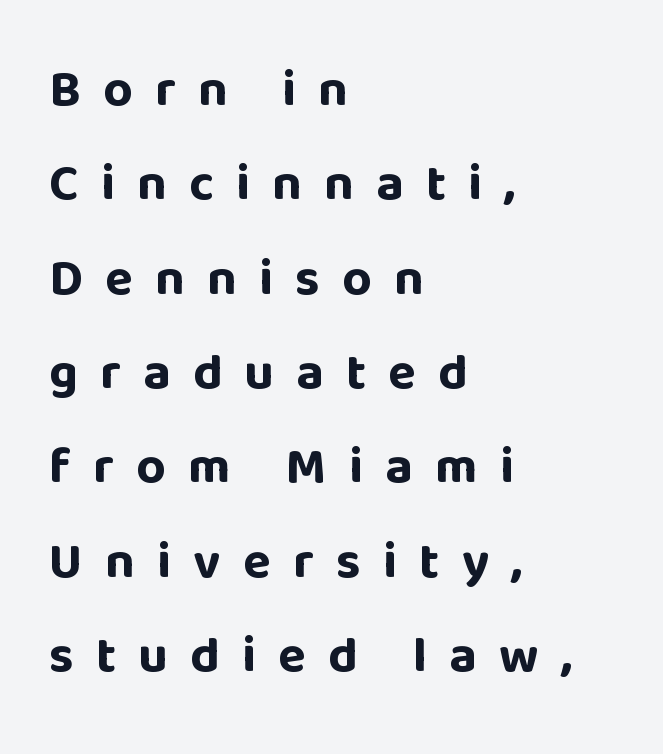
The image shows 51 px bold sans-serif type, upright; set left-aligned, line spacing 1.85x, unusually wide letter spacing (+0.44 em), not underlined; low stroke contrast and a large x-height.
